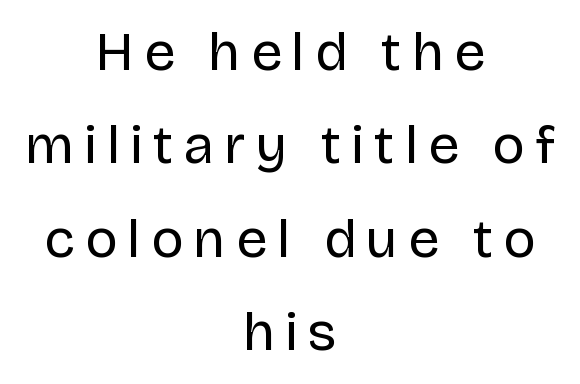
{"serif": "no", "italic": "no", "bold": "no", "weight": "regular", "width": "normal", "stroke_contrast": "low", "x_height": "large", "monospaced": "no", "underline": "no", "align": "center", "line_spacing": "normal", "line_spacing_ratio": 1.7, "glyph_px": 55}
